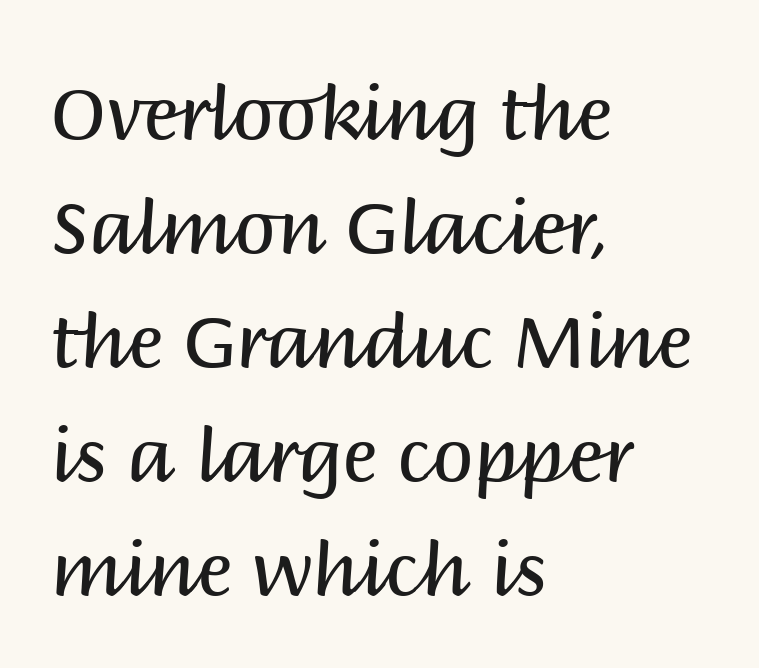
The image shows 74 px regular-weight sans-serif type; set left-aligned, normal line spacing (1.54x), normal letter spacing, not underlined; medium stroke contrast and a large x-height.
